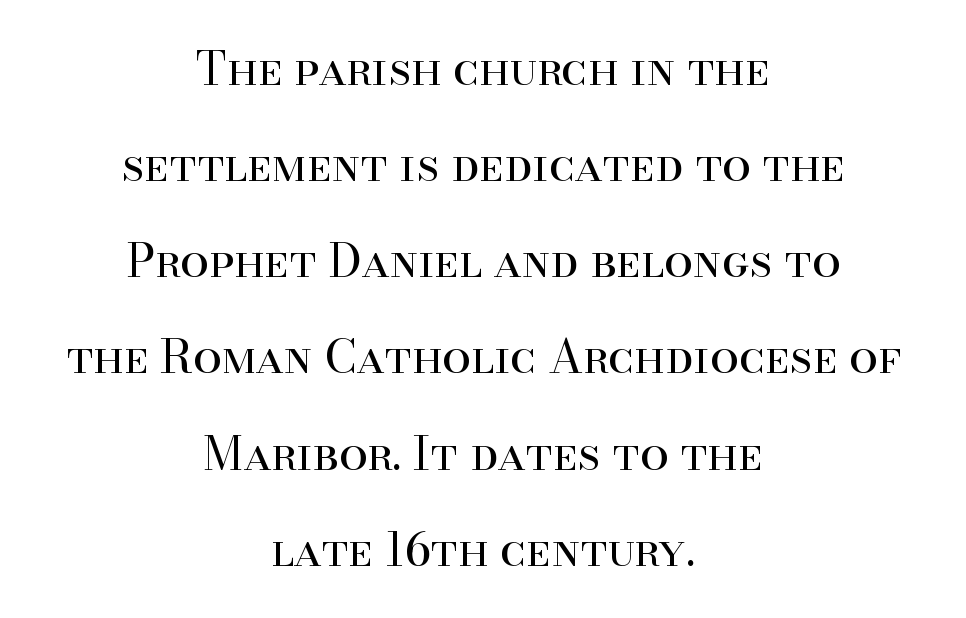
Varying glyph widths throughout — classic text-font behaviour. Posture: vertical. Nothing unusual about the tracking: characters are spaced as the font intends. Notice how the passage keeps no hard edge, just a central spine. If you measured baseline to baseline, you'd find a long distance. Words float on clear page, feet unadorned.
